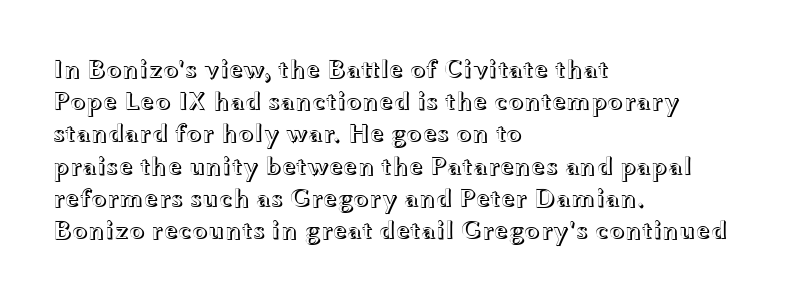
{"italic": "no", "underline": "no", "align": "left", "line_spacing_ratio": 1.24, "letter_spacing": "normal", "letter_spacing_em": 0.0, "glyph_px": 26}
